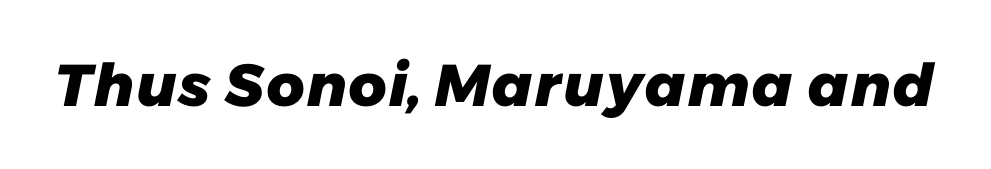
{"serif": "no", "bold": "yes", "weight": "heavy", "width": "normal", "stroke_contrast": "low", "x_height": "medium", "monospaced": "no", "underline": "no", "letter_spacing": "normal", "letter_spacing_em": 0.0, "glyph_px": 59}
